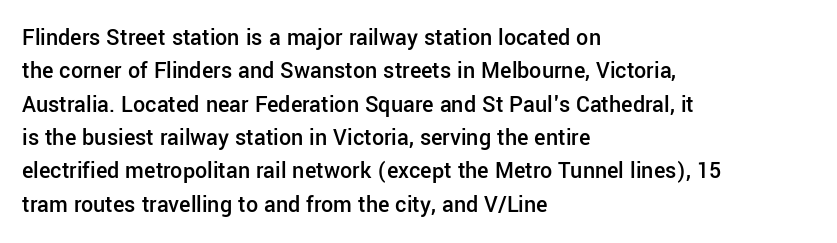
Does the lettering tilt? It doesn't — this is upright. Students, this is semibold: more ink than regular, less than bold. Is the block centered? No — it sits flush against the left margin. The block of text has a typical density, with ordinary space between rows.
